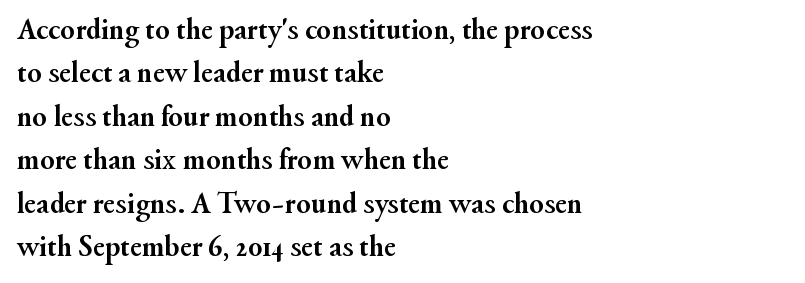
The image shows 30 px semibold serif type, upright; set left-aligned, normal line spacing (1.45x), normal letter spacing, not underlined; medium stroke contrast and a small x-height.
